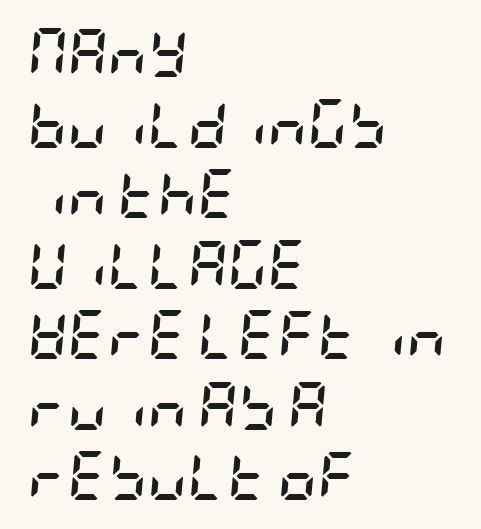
The passage shown leans; its letterforms are oblique. Rule under the text: the space is simply empty. Layout note: lines flush left. How would I describe the line gaps? Plain and ordinary. Look at the tracking — it's just the regular setting, nothing added. Emphasis by weight is at full strength: bold.
